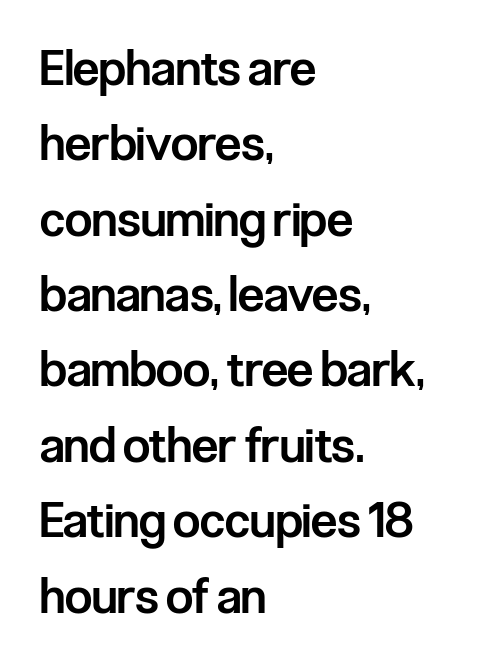
Each letter keeps its own natural width here, so spacing adapts to shape. Nothing sits at the stroke ends, so this counts as sans-serif. Lines of text with bare space underneath. Does the leading feel generous? No, just average. Its strokes are somewhat broadened, the hallmark of semibold type.
